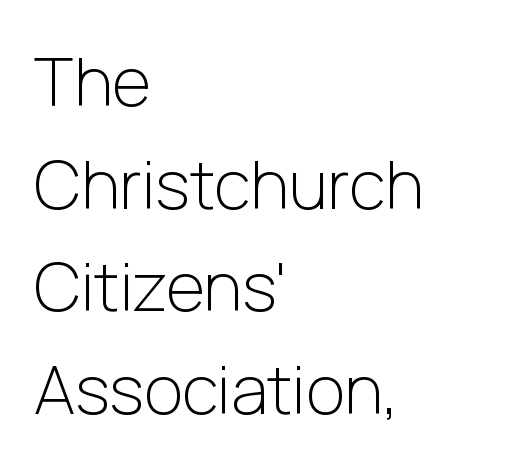
Q: Is the text bold? A: No.
Q: Is the text italic (slanted)? A: No, it is upright.
Q: Is the typeface a serif or a sans-serif typeface? A: Sans-serif.
Q: Is the text underlined? A: No.
Q: How is the paragraph aligned? A: Left-aligned.
Q: Is the spacing between letters normal or unusually wide? A: Normal.
Q: Is the spacing between lines tight, normal or loose? A: Normal.
Q: Width (condensed, normal, or wide)? A: Normal.
Q: Stroke contrast? A: Low.
Q: x-height? A: Medium.
Q: Monospaced? A: No.
